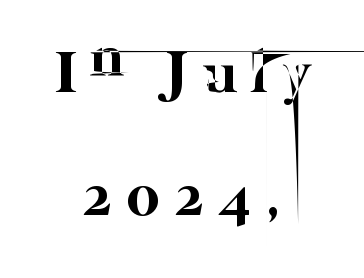
Q: Is the text bold? A: No.
Q: Is the text underlined? A: No.
Q: How is the paragraph aligned? A: Centered.
Q: Is the spacing between letters normal or unusually wide? A: Unusually wide.
Q: Is the spacing between lines tight, normal or loose? A: Loose.
Q: Width (condensed, normal, or wide)? A: Normal.
Q: Stroke contrast? A: Low.
Q: x-height? A: Medium.
Q: Monospaced? A: No.
